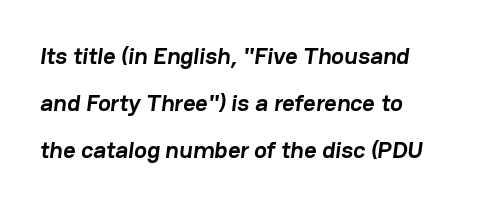
The image shows 24 px bold type; set left-aligned, loose line spacing (1.95x), normal letter spacing, not underlined.
